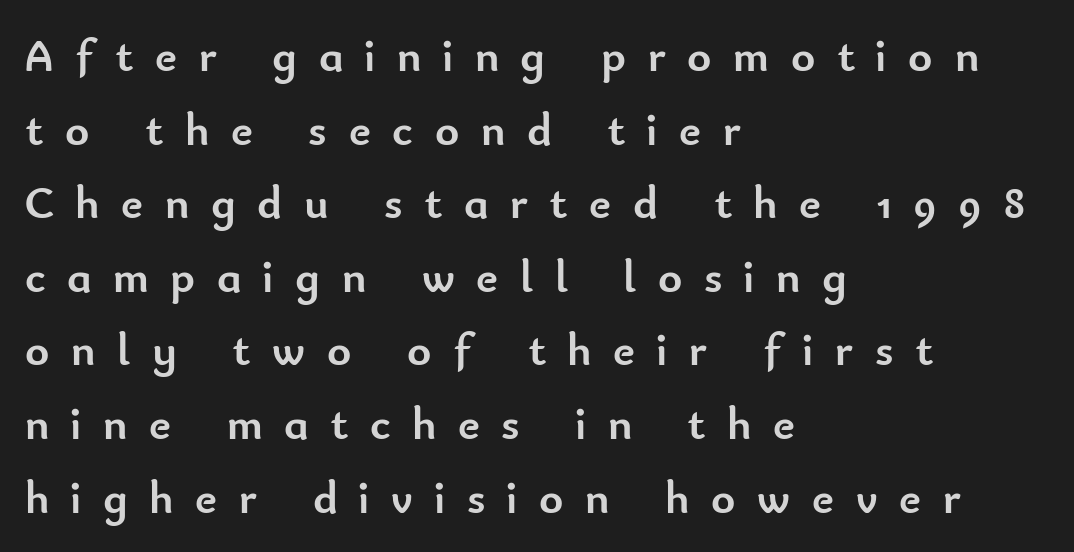
{"serif": "no", "italic": "no", "bold": "yes", "weight": "semibold", "width": "normal", "stroke_contrast": "low", "x_height": "small", "monospaced": "no", "underline": "no", "align": "left", "line_spacing": "normal", "line_spacing_ratio": 1.6, "letter_spacing": "wide", "letter_spacing_em": 0.47, "glyph_px": 46}
